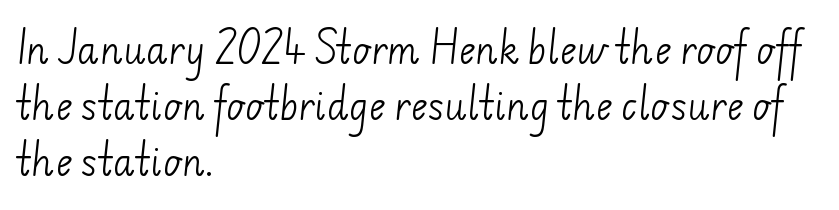
Q: Is the text bold? A: No.
Q: Is the typeface a serif or a sans-serif typeface? A: Sans-serif.
Q: Is the text underlined? A: No.
Q: How is the paragraph aligned? A: Left-aligned.
Q: Is the spacing between letters normal or unusually wide? A: Normal.
Q: Is the spacing between lines tight, normal or loose? A: Normal.
Q: Width (condensed, normal, or wide)? A: Normal.
Q: Stroke contrast? A: Low.
Q: x-height? A: Small.
Q: Monospaced? A: No.
